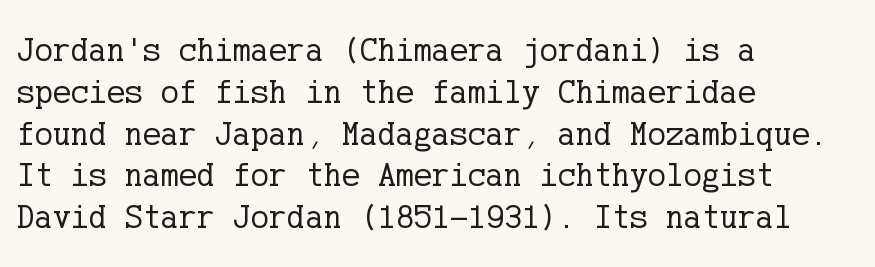
I'd call this a serif setting — the letters wear small feet. The cut favours lightness, reaching ordinary text weight at its darkest. Just letters on the line, the space beneath them empty. Is the block centered? No — it sits flush against the left margin.
